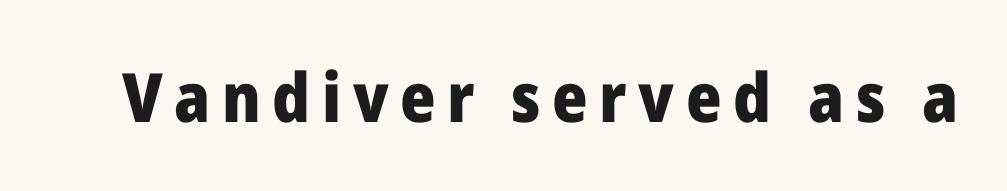
{"serif": "no", "italic": "no", "bold": "yes", "weight": "heavy", "width": "normal", "stroke_contrast": "low", "x_height": "medium", "monospaced": "no", "underline": "no", "glyph_px": 68}
